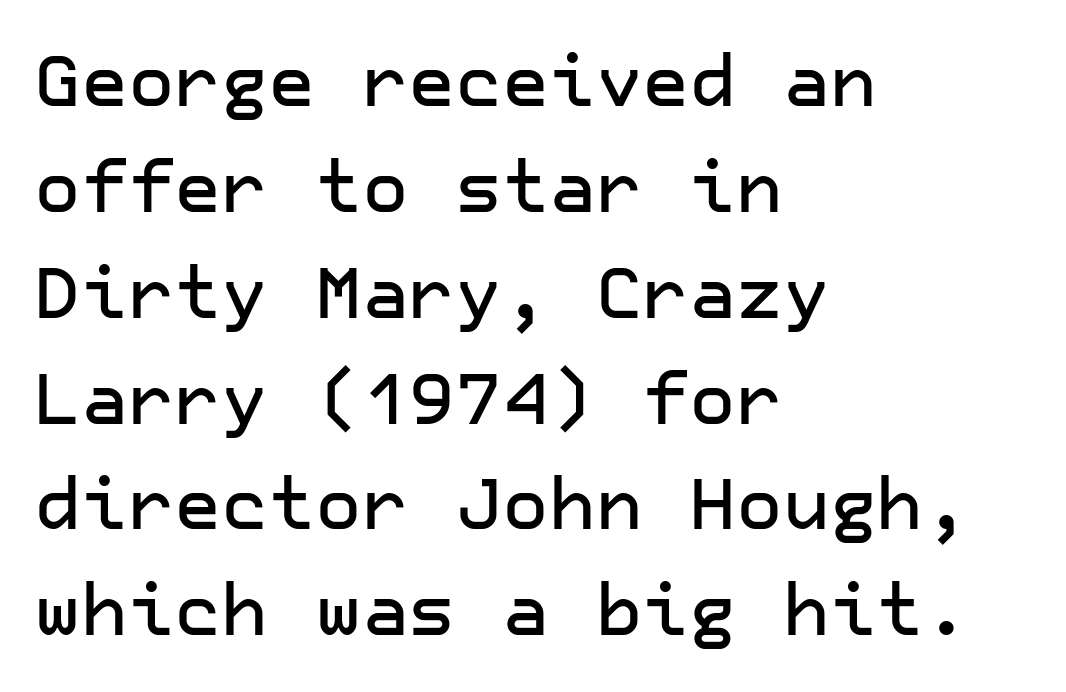
Tracking here is standard; glyphs follow each other at the usual distance. Does the copy run flush right? No — it runs flush left. Baseline-to-baseline distance is the conventional proportion of letter height. No word sits above an underline. Type style note: lacks serifs. The lettering stays uniformly vertical, giving the passage a roman look.
